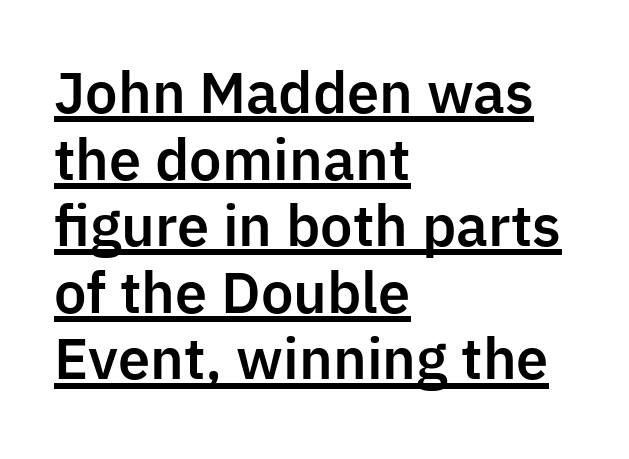
The compositor pushed each line to the left boundary. The face used here appears with an underline applied. The rendering keeps characters at their native spacing. Think of a printed novel: that variable character pitch is what you see here.
